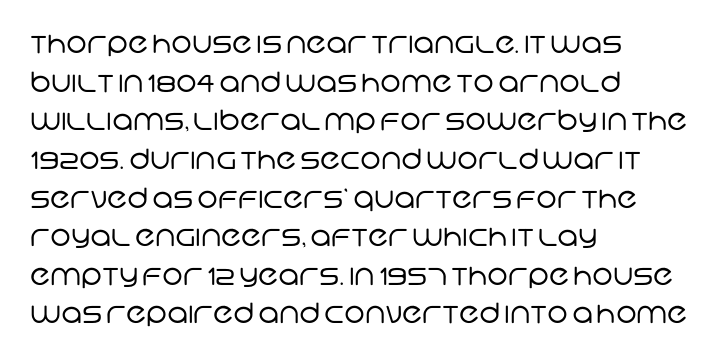
Grotesque or geometric, the face here clearly has no serifs. Caption: standard tracking, unaltered. The paragraph shown leans on its left margin. Unbolded letterforms with no extra heft. This sample has the flowing, uneven cadence of proportional lettering.
